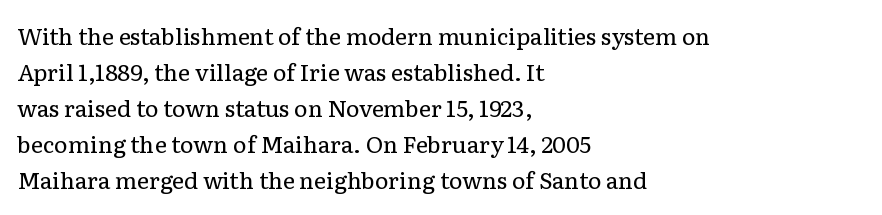
{"italic": "no", "bold": "no", "underline": "no", "align": "left", "line_spacing": "normal", "line_spacing_ratio": 1.57, "letter_spacing": "normal", "letter_spacing_em": 0.0, "glyph_px": 23}
